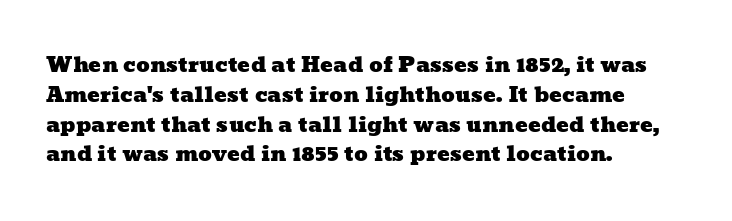
Line spacing here is normal. Default kerning and tracking; the words read as compact shapes. Which margin do the lines hug? The left one — the right edge is uneven. Check the space under the baseline: it is left empty.
